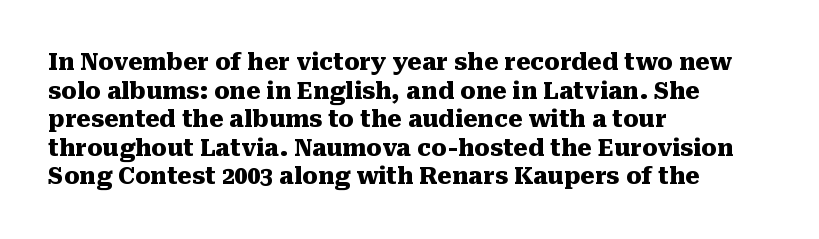
The image shows 23 px bold type, upright; set left-aligned, line spacing 1.24x, normal letter spacing, not underlined.
